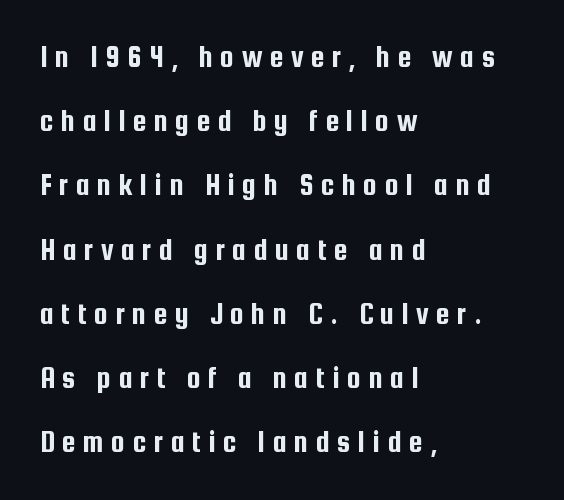
Spacing between characters has been opened up far beyond the box default. Reading down the column, the eye jumps a long way to each next line. Character widths vary here, with narrow letters taking less room than wide ones. Visually the block forms a straight wall on the left and a jagged coastline on the right. Each letter's strokes conclude bluntly, with no projecting serifs.
